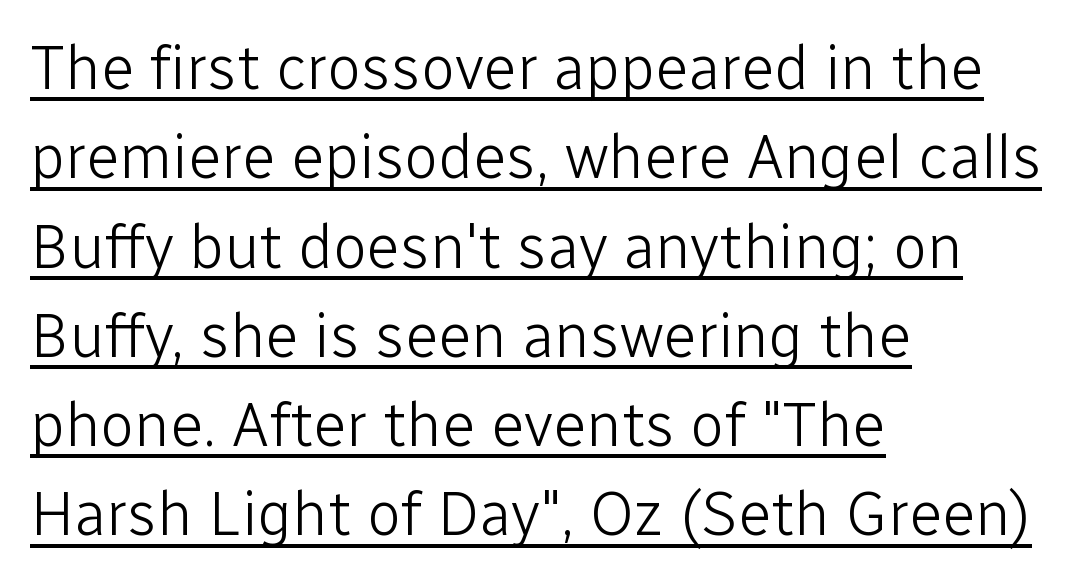
Think of a printed novel: that variable character pitch is what you see here. Is there much room between lines? A standard amount, neither cramped nor airy. Is the letter spacing exaggerated? No — it looks like the ordinary default. Stroke terminals: plain, sans-serif. Think standard paragraph weight, or any step lighter than that.
